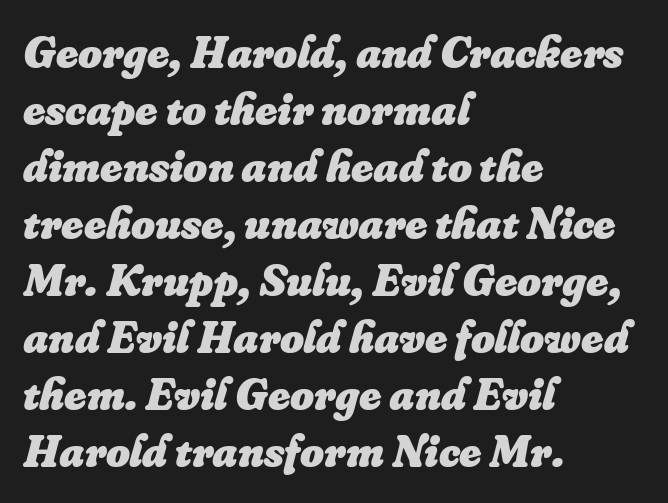
Any mark beneath the type? The region is blank. The font is running at its bold setting. Which margin do the lines hug? The left one — the right edge is uneven. If you drew a line through each stem, it would be angled.
